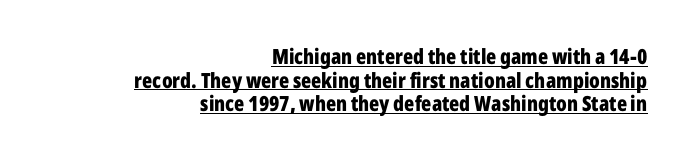
{"italic": "no", "bold": "yes", "underline": "yes", "align": "right", "line_spacing": "tight", "line_spacing_ratio": 1.12, "letter_spacing": "normal", "letter_spacing_em": 0.0, "glyph_px": 21}
